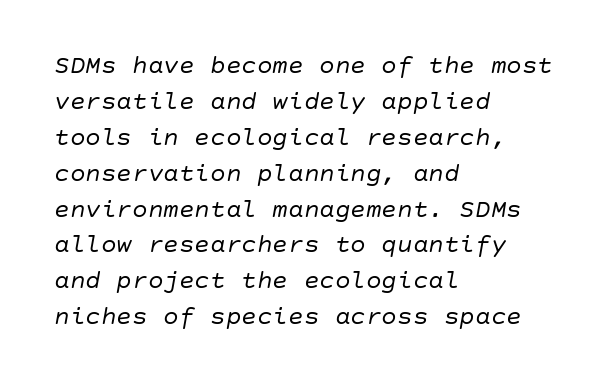
Q: Is the text bold? A: No.
Q: Is the text italic (slanted)? A: Yes, it leans right by about 10 degrees.
Q: Is the text underlined? A: No.
Q: How is the paragraph aligned? A: Left-aligned.
Q: Is the spacing between letters normal or unusually wide? A: Normal.
Q: Is the spacing between lines tight, normal or loose? A: Normal.
